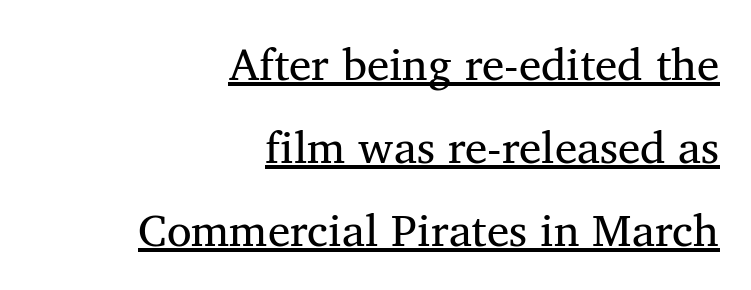
The image shows 45 px regular-weight serif type, upright; set right-aligned, line spacing 1.84x, normal letter spacing, underlined; medium stroke contrast and a medium x-height.
